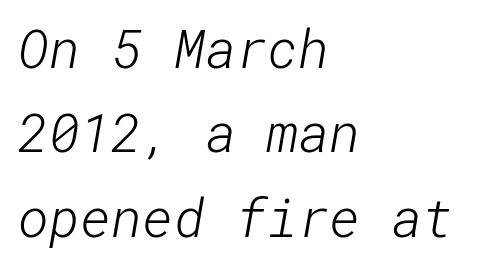
This sample uses a sans-serif face. Is the stroke heavy? The answer is a plain regular-or-lighter. Casual observation: everything's shoved over to the left. Tracking here is standard; glyphs follow each other at the usual distance.
